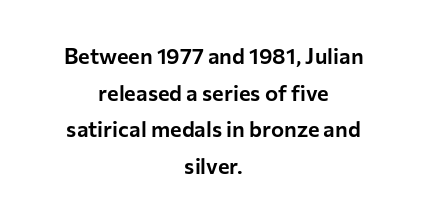
Q: Is the text italic (slanted)? A: No, it is upright.
Q: Is the text underlined? A: No.
Q: How is the paragraph aligned? A: Centered.
Q: Is the spacing between letters normal or unusually wide? A: Normal.
Q: Is the spacing between lines tight, normal or loose? A: Normal.
